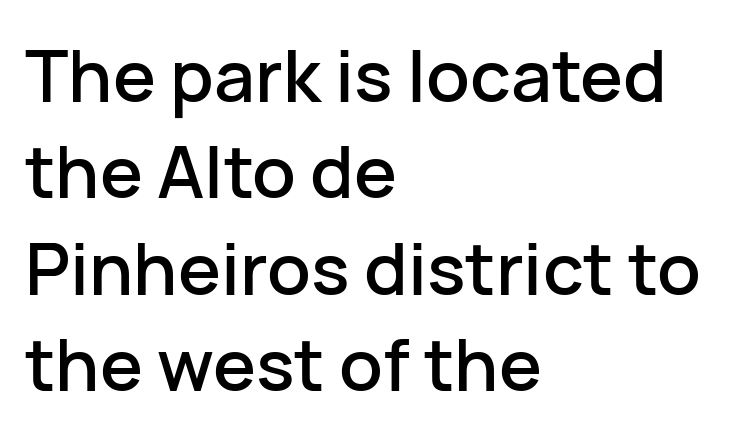
The image shows 72 px sans-serif type, upright; set left-aligned, normal line spacing (1.34x), normal letter spacing, not underlined; low stroke contrast and a medium x-height.
